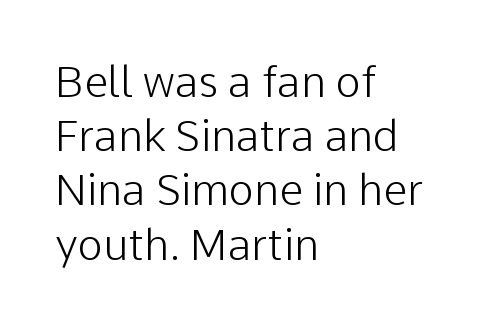
The specimen omits any rule beneath the text block's lines. The cut favours lightness, reaching ordinary text weight at its darkest. The lines sit at an ordinary, default distance from one another. It's the straight-up-and-down kind of type.
